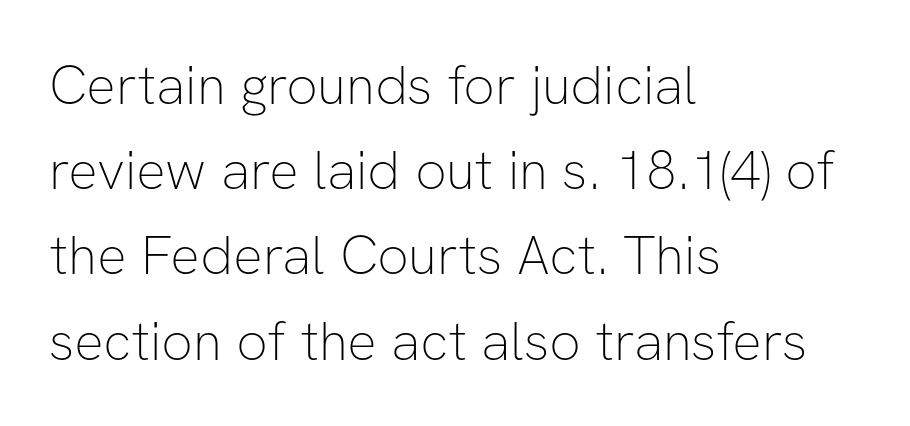
{"serif": "no", "italic": "no", "bold": "no", "weight": "thin", "width": "normal", "stroke_contrast": "low", "x_height": "medium", "monospaced": "no", "underline": "no", "align": "left", "line_spacing": "normal", "line_spacing_ratio": 1.55, "letter_spacing": "normal", "letter_spacing_em": 0.0, "glyph_px": 55}
